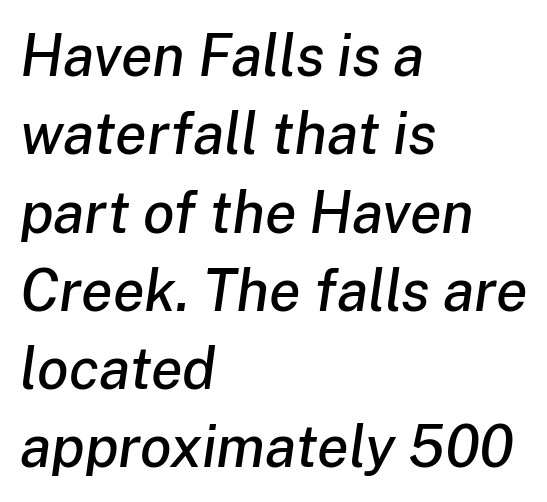
{"italic": "yes", "lean": "right", "slant_degrees": 8, "width": "normal", "stroke_contrast": "low", "x_height": "medium", "monospaced": "no", "underline": "no", "align": "left", "line_spacing": "normal", "line_spacing_ratio": 1.35, "letter_spacing": "normal", "letter_spacing_em": 0.0, "glyph_px": 58}
